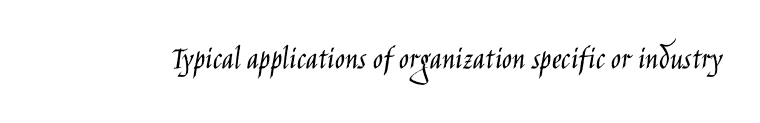
Q: Is the text bold? A: No.
Q: Is the text italic (slanted)? A: Yes.
Q: Is the typeface a serif or a sans-serif typeface? A: Sans-serif.
Q: Is the text underlined? A: No.
Q: Is the spacing between letters normal or unusually wide? A: Normal.
Q: Width (condensed, normal, or wide)? A: Condensed.
Q: Stroke contrast? A: Low.
Q: x-height? A: Large.
Q: Monospaced? A: No.
